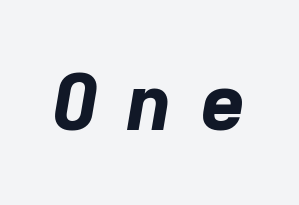
The image shows 78 px bold type, italic (leaning right); set unusually wide letter spacing (+0.37 em), not underlined; low stroke contrast and a medium x-height.
